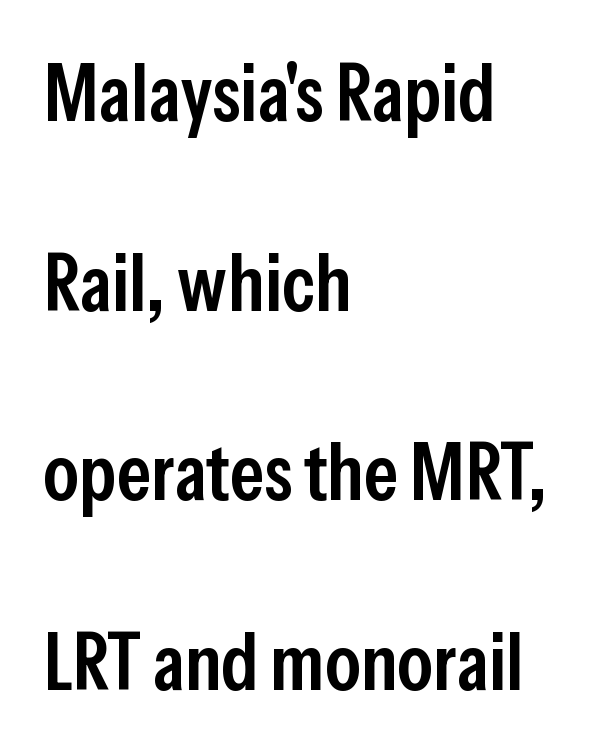
Typographic density is moderately raised because the face is semibold. Each line starts at the same left margin while the right side varies. Check where the strokes stop: nothing finishes them off — pure sans. Letter spacing: default. Varying glyph widths throughout — classic text-font behaviour.
